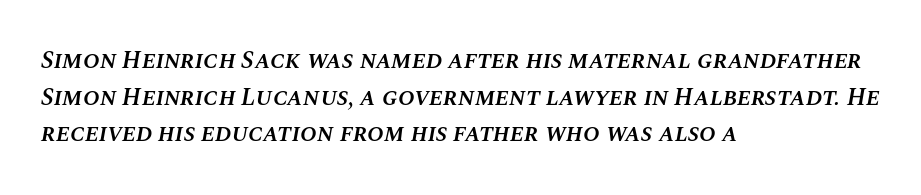
Q: Is the text bold? A: Semi-bold.
Q: Is the text italic (slanted)? A: Yes, it leans right by about 10 degrees.
Q: Is the text underlined? A: No.
Q: How is the paragraph aligned? A: Left-aligned.
Q: Is the spacing between letters normal or unusually wide? A: Normal.
Q: Is the spacing between lines tight, normal or loose? A: Normal.
